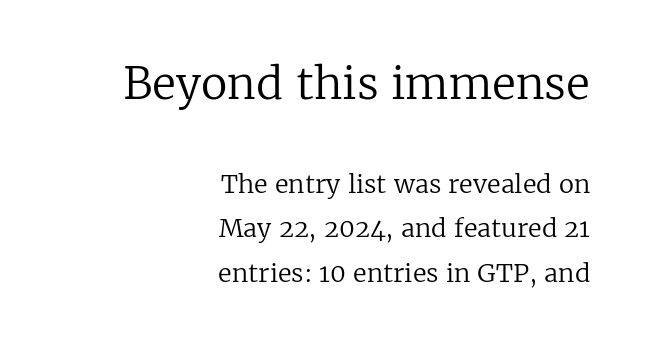
Q: Is the text bold? A: No.
Q: Is the text italic (slanted)? A: No, it is upright.
Q: Is the typeface a serif or a sans-serif typeface? A: Serif.
Q: Is the text underlined? A: No.
Q: How is the paragraph aligned? A: Right-aligned.
Q: Is the spacing between letters normal or unusually wide? A: Normal.
Q: Which block of text is set in a larger size, the first (top) or the second (bottom)? A: The first (top) one.
Q: Width (condensed, normal, or wide)? A: Normal.
Q: Stroke contrast? A: Low.
Q: x-height? A: Medium.
Q: Monospaced? A: No.
